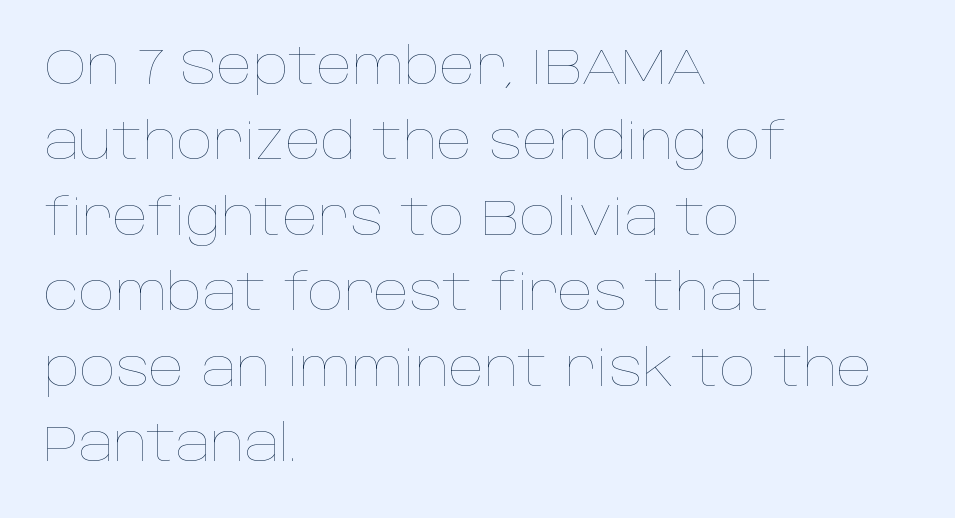
{"italic": "no", "bold": "no", "weight": "thin", "width": "normal", "stroke_contrast": "low", "x_height": "large", "monospaced": "no", "underline": "no", "align": "left", "line_spacing": "normal", "line_spacing_ratio": 1.51, "letter_spacing": "normal", "letter_spacing_em": 0.0, "glyph_px": 50}
